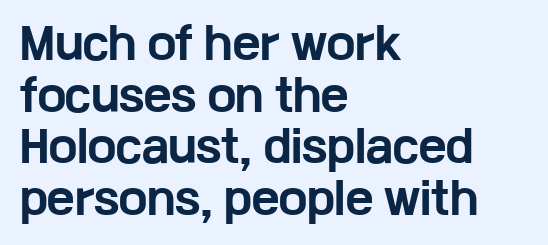
Q: Is the text bold? A: Yes.
Q: Is the text italic (slanted)? A: No, it is upright.
Q: Is the typeface a serif or a sans-serif typeface? A: Sans-serif.
Q: Is the text underlined? A: No.
Q: How is the paragraph aligned? A: Left-aligned.
Q: Is the spacing between letters normal or unusually wide? A: Normal.
Q: Width (condensed, normal, or wide)? A: Wide.
Q: Stroke contrast? A: Low.
Q: x-height? A: Medium.
Q: Monospaced? A: No.
